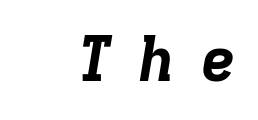
The image shows 62 px bold type, italic (leaning right), monospaced; set right-aligned, unusually wide letter spacing (+0.4 em), not underlined; low stroke contrast and a medium x-height.
